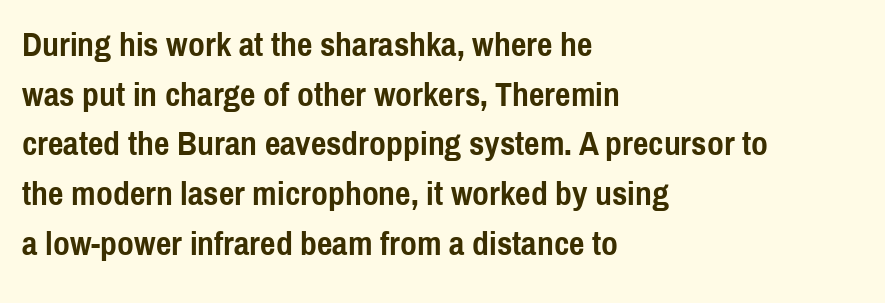
These lines keep a tight, regular rhythm from letter to letter. Weight: bold. Only glyphs here, with clear space below each row. This sample uses a sans-serif face. Short and long lines alike share a common starting point at left.
